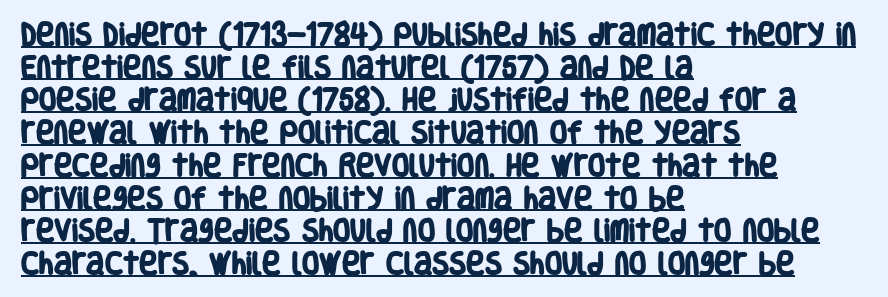
{"bold": "yes", "underline": "yes", "align": "left", "line_spacing": "normal", "line_spacing_ratio": 1.31, "letter_spacing": "normal", "letter_spacing_em": 0.0, "glyph_px": 25}
